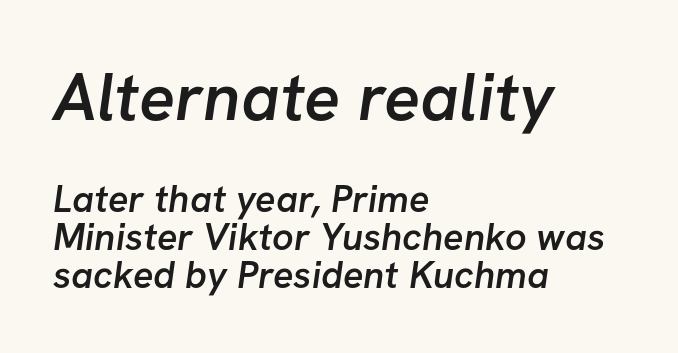
Does the weight exceed regular? Yes, but only to semibold. Block one is the big one; block two sits smaller underneath. Clear beneath every line of the passage. Stroke terminals: plain, sans-serif. The lines are quadded left.
